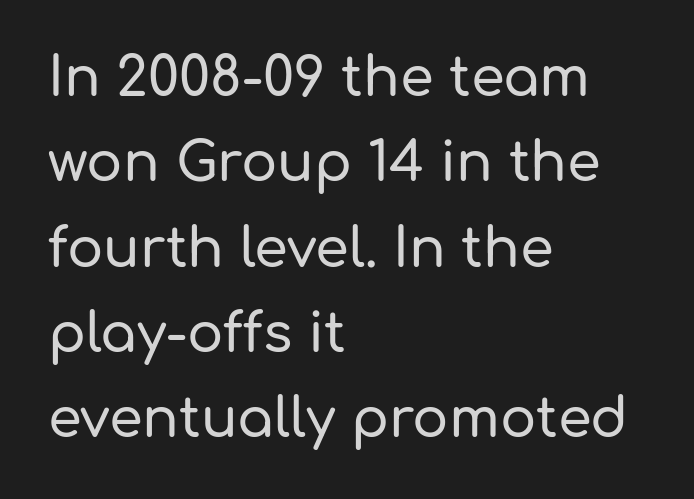
The image shows 54 px sans-serif type, upright; set left-aligned, normal line spacing (1.58x), normal letter spacing, not underlined; low stroke contrast and a medium x-height.
